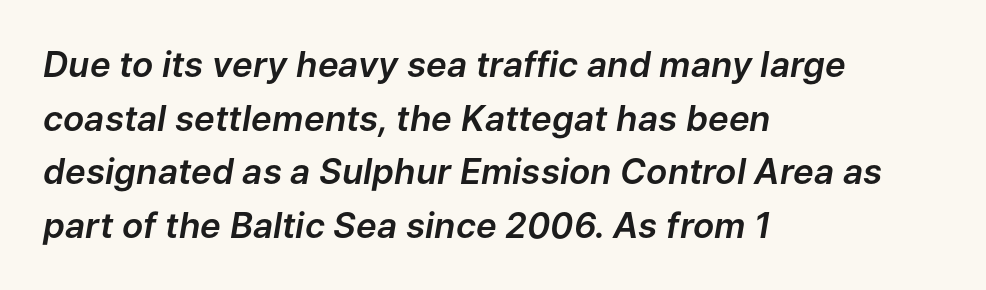
The image shows 35 px text type, italic (leaning right); set left-aligned, normal line spacing (1.53x), normal letter spacing, not underlined; low stroke contrast and a medium x-height.
